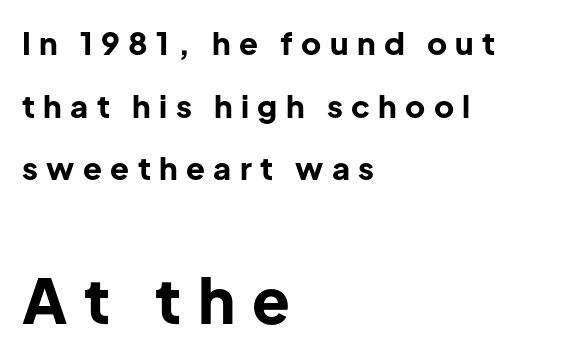
The letters stand upright; this is a roman face. On the weight axis this lands at bold, roughly 700. Observe the absence of serifs on each vertical stroke in this sample. The passage shown is typed in a proportional face where columns would drift. Glyph-to-glyph distance is far greater than everyday printed text. Anything drawn beneath the words? Only blank space.
